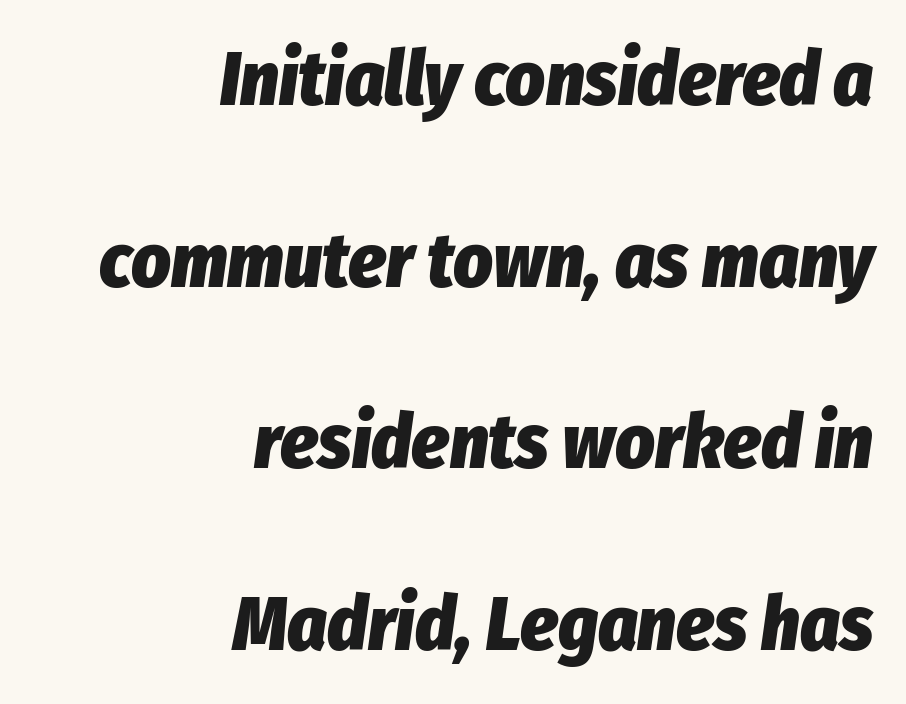
{"italic": "yes", "lean": "right", "slant_degrees": 8, "bold": "yes", "weight": "heavy", "width": "condensed", "stroke_contrast": "low", "x_height": "medium", "monospaced": "no", "underline": "no", "align": "right", "line_spacing": "loose", "line_spacing_ratio": 2.39, "letter_spacing": "normal", "letter_spacing_em": 0.0, "glyph_px": 76}
